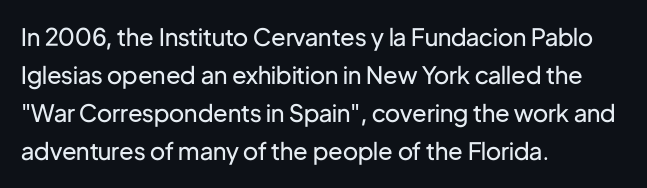
Q: Is the text bold? A: No.
Q: Is the text italic (slanted)? A: No, it is upright.
Q: Is the text underlined? A: No.
Q: How is the paragraph aligned? A: Left-aligned.
Q: Is the spacing between letters normal or unusually wide? A: Normal.
Q: Is the spacing between lines tight, normal or loose? A: Normal.
